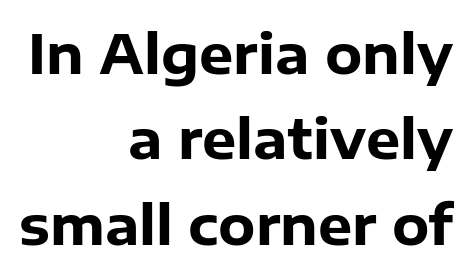
Q: Is the text bold? A: Yes.
Q: Is the text italic (slanted)? A: No, it is upright.
Q: Is the typeface a serif or a sans-serif typeface? A: Sans-serif.
Q: Is the text underlined? A: No.
Q: How is the paragraph aligned? A: Right-aligned.
Q: Is the spacing between letters normal or unusually wide? A: Normal.
Q: Is the spacing between lines tight, normal or loose? A: Normal.
Q: Width (condensed, normal, or wide)? A: Normal.
Q: Stroke contrast? A: Low.
Q: x-height? A: Medium.
Q: Monospaced? A: No.
